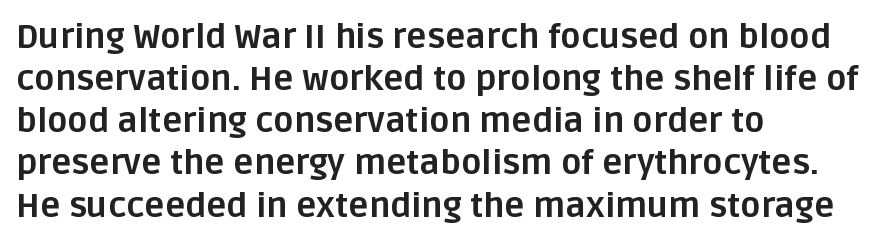
The image shows 34 px bold sans-serif type, upright; set left-aligned, line spacing 1.24x, normal letter spacing, not underlined; low stroke contrast and a large x-height.
